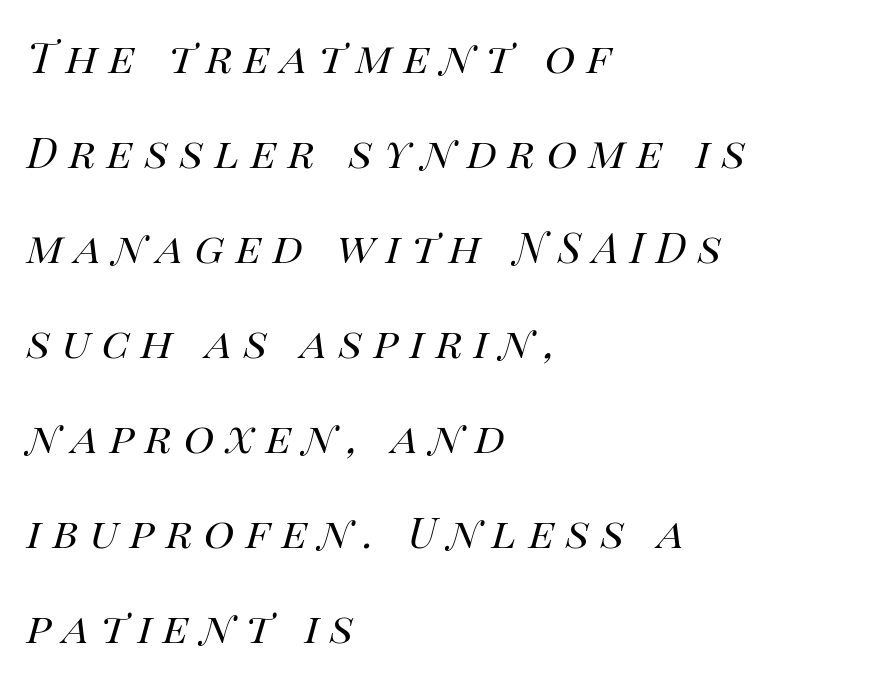
One-word summary of the alignment: left. No extra ink here — the face is not bold. Anything drawn beneath the words? Only blank space. Italic: yes, the glyphs are oblique. Widely set lines give the paragraph a tall, airy silhouette.
